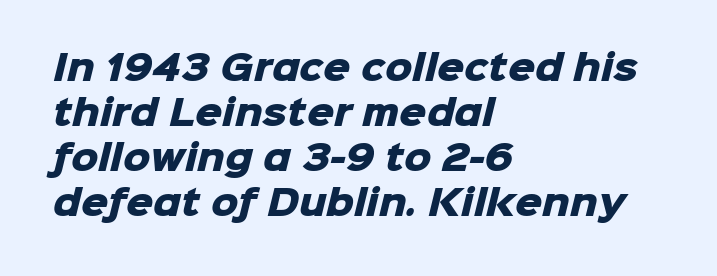
The image shows 34 px heavy sans-serif type; set left-aligned, normal line spacing (1.32x), normal letter spacing, not underlined; low stroke contrast and a medium x-height.
